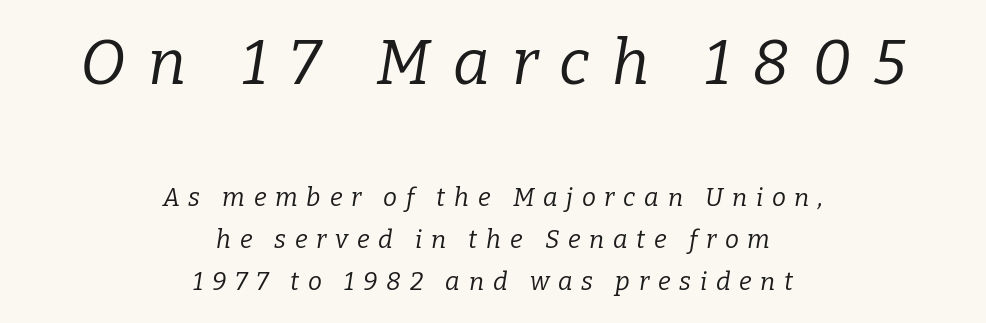
Q: Is the text bold? A: No.
Q: Is the text italic (slanted)? A: Yes, it leans right by about 9 degrees.
Q: Is the typeface a serif or a sans-serif typeface? A: Serif.
Q: Is the text underlined? A: No.
Q: How is the paragraph aligned? A: Centered.
Q: Is the spacing between letters normal or unusually wide? A: Unusually wide.
Q: Is the spacing between lines tight, normal or loose? A: Normal.
Q: Which block of text is set in a larger size, the first (top) or the second (bottom)? A: The first (top) one.
Q: Width (condensed, normal, or wide)? A: Normal.
Q: Stroke contrast? A: Low.
Q: x-height? A: Medium.
Q: Monospaced? A: No.
